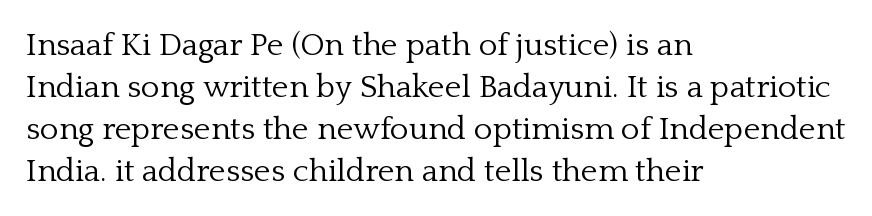
{"serif": "yes", "italic": "no", "bold": "no", "weight": "light", "width": "normal", "stroke_contrast": "low", "x_height": "medium", "monospaced": "no", "underline": "no", "align": "left", "line_spacing": "normal", "line_spacing_ratio": 1.31, "letter_spacing": "normal", "letter_spacing_em": 0.0, "glyph_px": 32}
